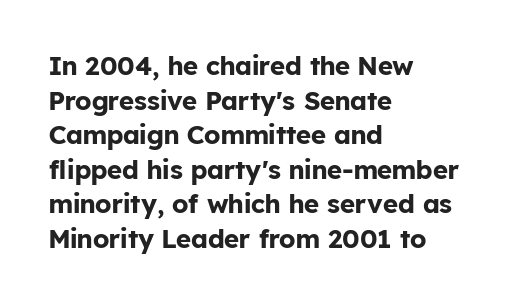
{"italic": "no", "bold": "yes", "underline": "no", "align": "left", "line_spacing": "normal", "line_spacing_ratio": 1.33, "letter_spacing": "normal", "letter_spacing_em": 0.0, "glyph_px": 26}
